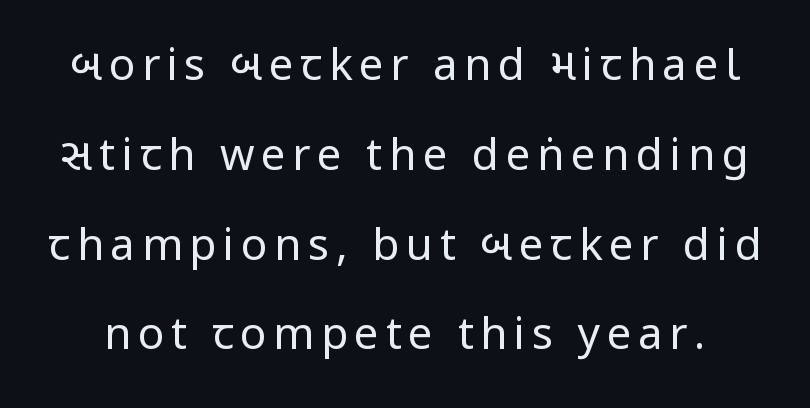
Q: Is the text bold? A: No.
Q: Is the text italic (slanted)? A: No, it is upright.
Q: Is the typeface a serif or a sans-serif typeface? A: Sans-serif.
Q: Is the text underlined? A: No.
Q: Is the spacing between lines tight, normal or loose? A: Loose.
Q: Width (condensed, normal, or wide)? A: Condensed.
Q: Stroke contrast? A: Low.
